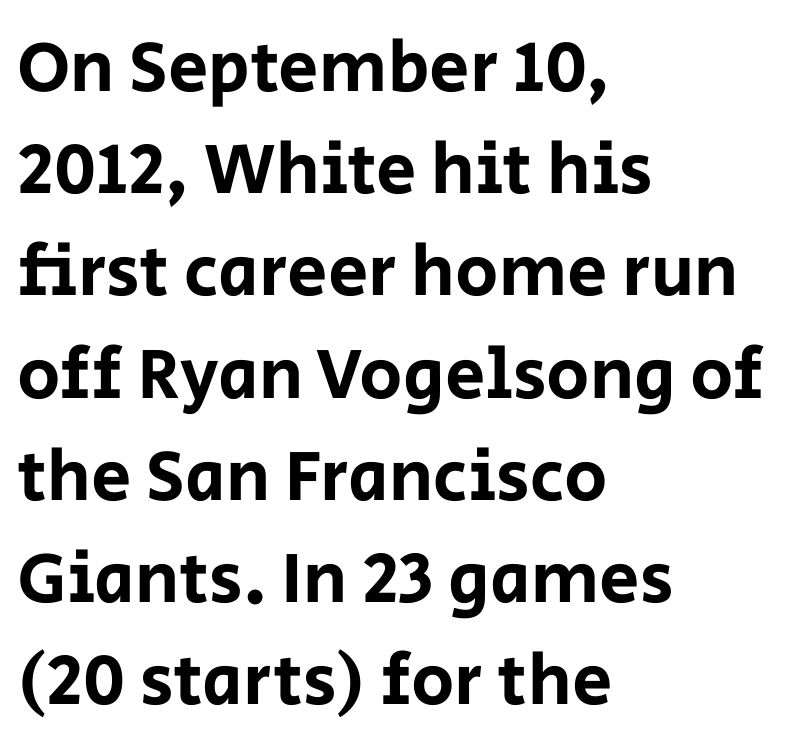
The line-height multiplier appears to be the usual default. These lines are composed in type without serifs. Proportional: the letters do not fall into vertical columns. Casual observation: everything's shoved over to the left. The passage shown is not underscored anywhere.
